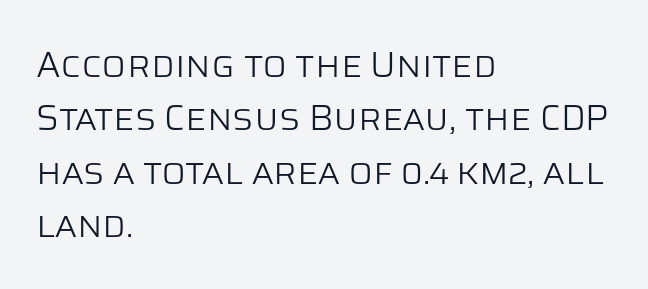
Q: Is the text bold? A: No.
Q: Is the text italic (slanted)? A: No, it is upright.
Q: Is the typeface a serif or a sans-serif typeface? A: Sans-serif.
Q: Is the text underlined? A: No.
Q: How is the paragraph aligned? A: Left-aligned.
Q: Is the spacing between letters normal or unusually wide? A: Normal.
Q: Is the spacing between lines tight, normal or loose? A: Normal.
Q: Width (condensed, normal, or wide)? A: Normal.
Q: Stroke contrast? A: Low.
Q: x-height? A: Large.
Q: Monospaced? A: No.
